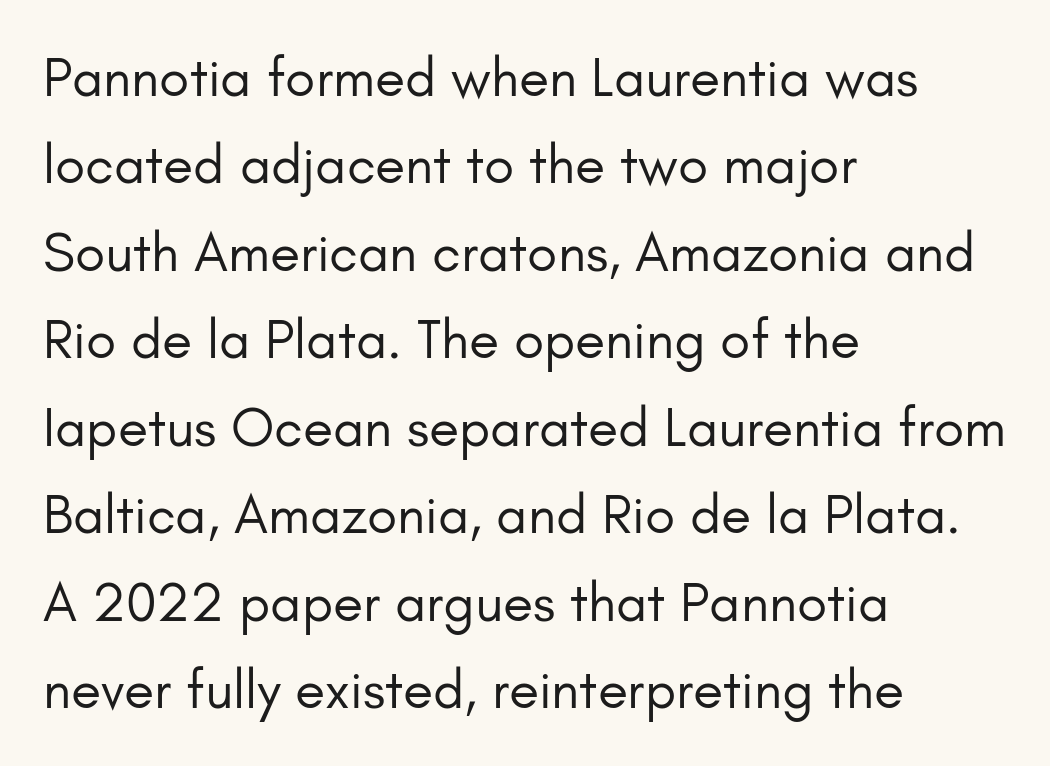
These lines are rendered in a variable-pitch font. The zone under the glyphs is completely vacant. The face used here is a sans, in the tradition of grotesques and geometrics. A classic flush-left, rag-right setting is used for this passage. Letters have the restrained weight of plain body copy at most.
